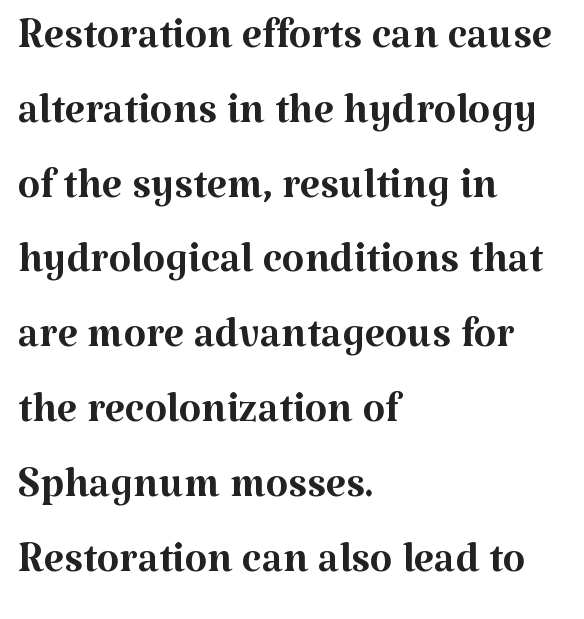
Q: Is the text bold? A: No.
Q: Is the text italic (slanted)? A: No, it is upright.
Q: Is the typeface a serif or a sans-serif typeface? A: Serif.
Q: Is the text underlined? A: No.
Q: How is the paragraph aligned? A: Left-aligned.
Q: Is the spacing between letters normal or unusually wide? A: Normal.
Q: Is the spacing between lines tight, normal or loose? A: Normal.
Q: Width (condensed, normal, or wide)? A: Normal.
Q: Stroke contrast? A: Medium.
Q: x-height? A: Medium.
Q: Monospaced? A: No.
